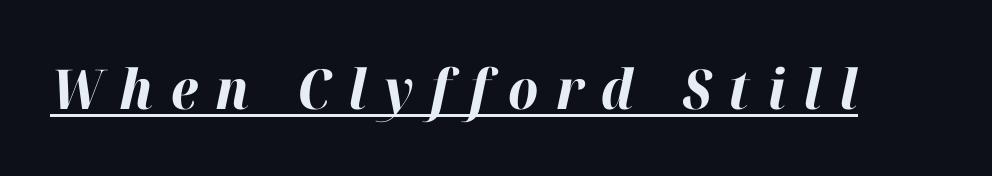
The tracking reads as deliberately expanded to a designer's eye. You could not count columns in this text — the font is proportionally spaced. Quick note: italic. A baseline rule has been typeset under these characters. I'd describe the lettering as bold — thick and assertive.
